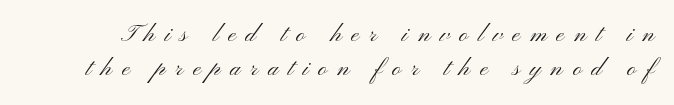
The image shows 24 px text type; set normal line spacing (1.41x), unusually wide letter spacing (+0.41 em), not underlined.
